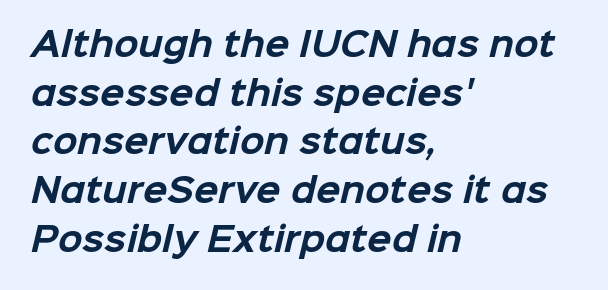
The face used here is a sans, in the tradition of grotesques and geometrics. How are the letters spaced? Ordinarily, with no added tracking. The zone under the glyphs is completely vacant. What's the leading like? Ordinary, nothing unusual.
